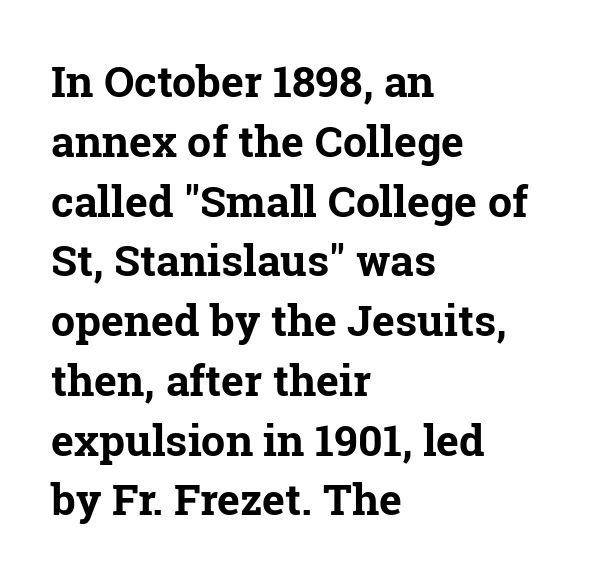
{"serif": "yes", "italic": "no", "bold": "yes", "weight": "bold", "width": "normal", "stroke_contrast": "low", "x_height": "medium", "monospaced": "no", "underline": "no", "align": "left", "line_spacing": "normal", "line_spacing_ratio": 1.39, "letter_spacing": "normal", "letter_spacing_em": 0.0, "glyph_px": 43}
